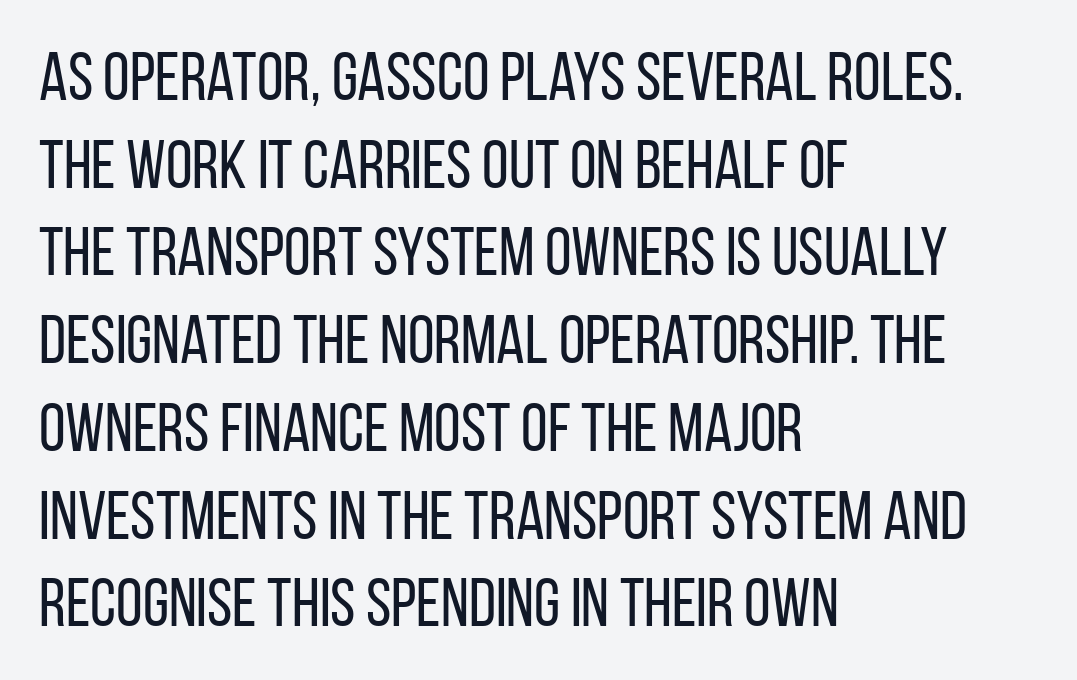
Q: Is the text bold? A: No.
Q: Is the text italic (slanted)? A: No, it is upright.
Q: Is the typeface a serif or a sans-serif typeface? A: Sans-serif.
Q: Is the text underlined? A: No.
Q: How is the paragraph aligned? A: Left-aligned.
Q: Is the spacing between letters normal or unusually wide? A: Normal.
Q: Is the spacing between lines tight, normal or loose? A: Normal.
Q: Width (condensed, normal, or wide)? A: Condensed.
Q: Stroke contrast? A: Low.
Q: x-height? A: Large.
Q: Monospaced? A: No.
